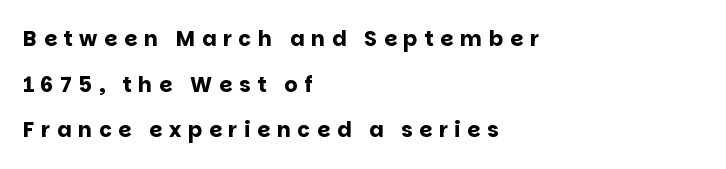
Q: Is the text bold? A: Yes.
Q: Is the text italic (slanted)? A: No, it is upright.
Q: Is the text underlined? A: No.
Q: How is the paragraph aligned? A: Left-aligned.
Q: Is the spacing between letters normal or unusually wide? A: Unusually wide.
Q: Is the spacing between lines tight, normal or loose? A: Loose.
